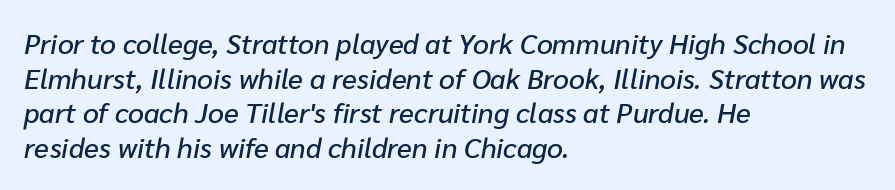
Q: Is the text italic (slanted)? A: Yes, it leans right by about 10 degrees.
Q: Is the text underlined? A: No.
Q: How is the paragraph aligned? A: Left-aligned.
Q: Is the spacing between letters normal or unusually wide? A: Normal.
Q: Width (condensed, normal, or wide)? A: Normal.
Q: Stroke contrast? A: Low.
Q: x-height? A: Medium.
Q: Monospaced? A: No.
